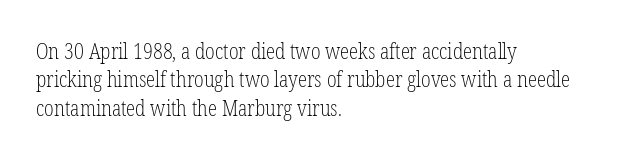
Evenly set lines give the paragraph a standard silhouette. Students, note that the glyphs here touch the page at normal intervals. In terms of posture, this sample is upright. Typeset ragged right — the left edge is the straight one.
